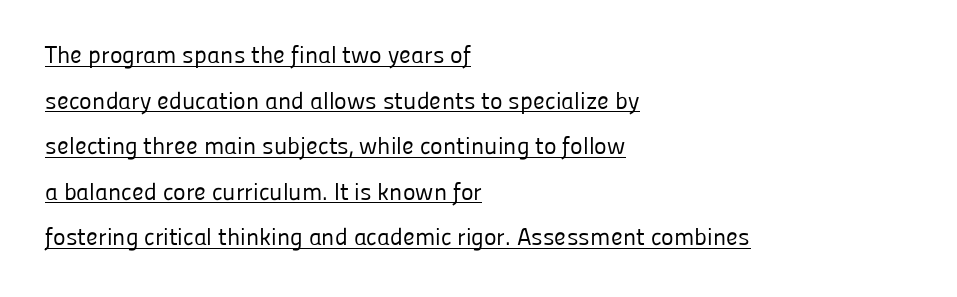
Line starts are locked; line ends wander. Observe the ordinary spacing: letters are neighbours, not strangers. The block of text is sparse from top to bottom, with ample space between rows. Is this a heavy cut? Hardly; it is regular or lighter.
